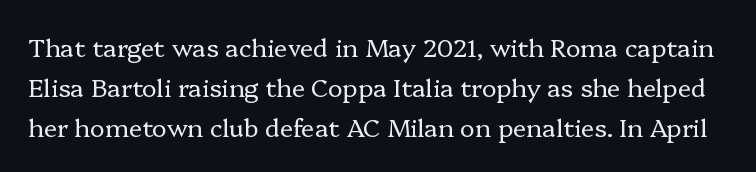
Lines of text with bare space underneath. The strokes carry an ordinary text weight at most. Students, observe: this is what conventionally led text looks like. Upright lettering throughout. Between one letter and the next there's only the usual sliver of space.
